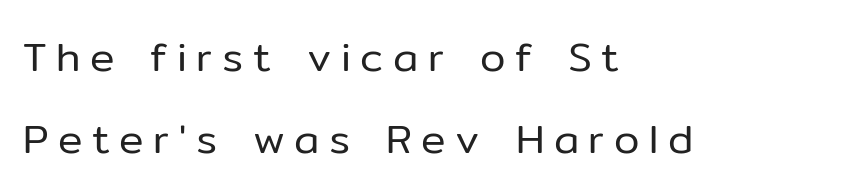
The image shows 41 px regular-weight sans-serif type, upright; set left-aligned, loose line spacing (1.99x), unusually wide letter spacing (+0.23 em), not underlined; low stroke contrast and a medium x-height.
